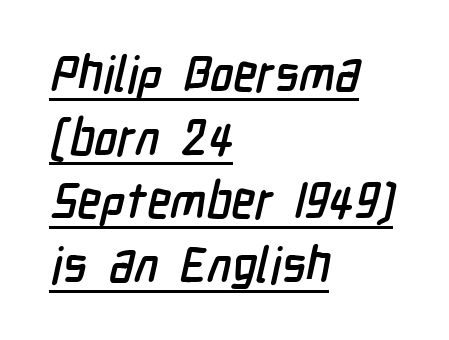
Q: Is the typeface a serif or a sans-serif typeface? A: Sans-serif.
Q: Is the text underlined? A: Yes.
Q: How is the paragraph aligned? A: Left-aligned.
Q: Is the spacing between letters normal or unusually wide? A: Normal.
Q: Is the spacing between lines tight, normal or loose? A: Normal.
Q: Width (condensed, normal, or wide)? A: Condensed.
Q: Stroke contrast? A: Low.
Q: x-height? A: Medium.
Q: Monospaced? A: No.
